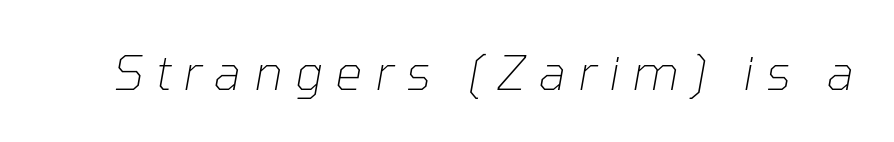
This is not heavy type; no bold has been used. Looks like regular typesetting: each glyph gets only the width it needs. Each word looks stretched out because of the extra space between its letters. Notice how the stems are inclined rather than vertical — that's the hallmark of italics.
